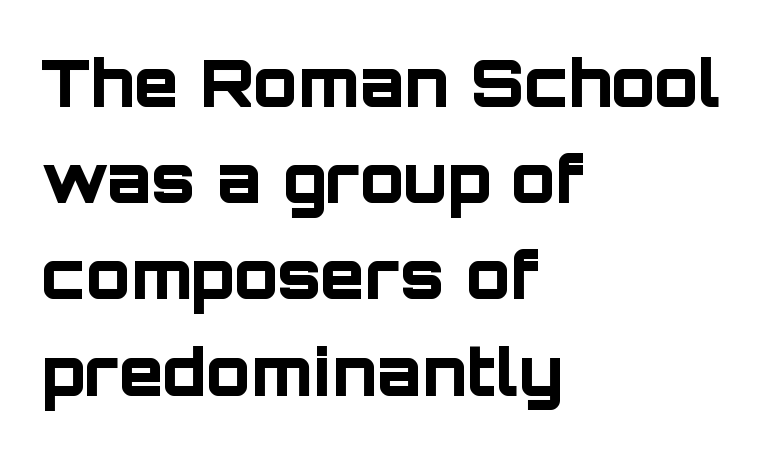
Q: Is the text bold? A: Yes.
Q: Is the text italic (slanted)? A: No, it is upright.
Q: Is the typeface a serif or a sans-serif typeface? A: Sans-serif.
Q: Is the text underlined? A: No.
Q: How is the paragraph aligned? A: Left-aligned.
Q: Is the spacing between letters normal or unusually wide? A: Normal.
Q: Is the spacing between lines tight, normal or loose? A: Normal.
Q: Width (condensed, normal, or wide)? A: Normal.
Q: Stroke contrast? A: Low.
Q: x-height? A: Large.
Q: Monospaced? A: No.
